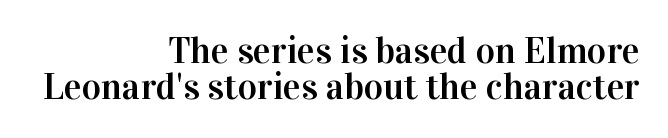
One-word summary of the alignment: right. The letters advance in unequal steps, a hallmark of proportional type. Tracking value appears to be zero — textbook default spacing. Old-style or modern, the face here clearly has serifs.
